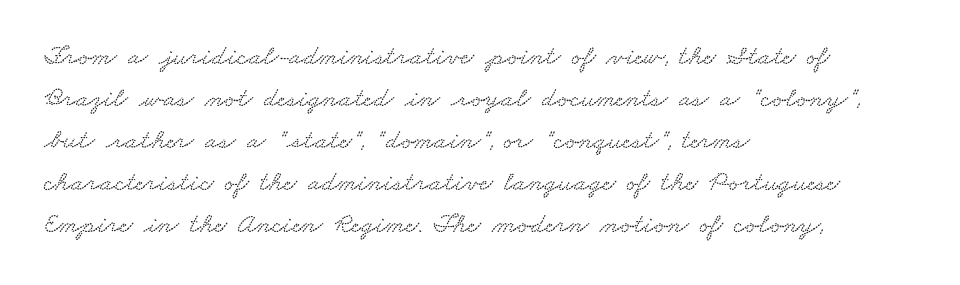
The rendering keeps characters at their native spacing. Here the designer chose a conventional face with non-uniform glyph widths. The typesetter chose a ragged-right arrangement here. Baseline-to-baseline distance is the conventional proportion of letter height. The zone under the glyphs is completely vacant.
